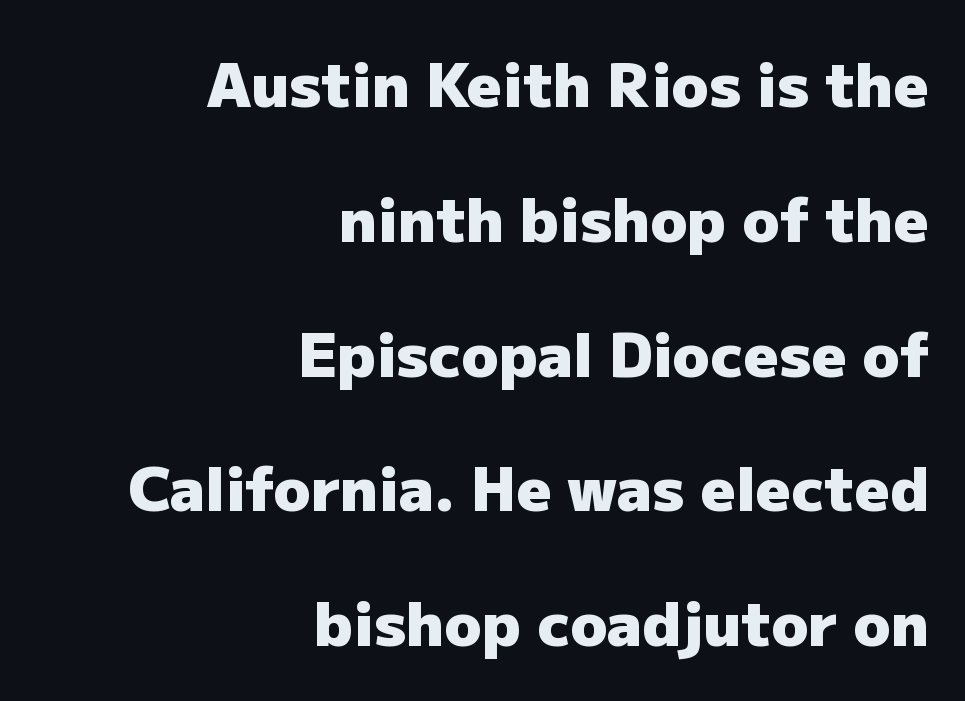
The image shows 61 px heavy sans-serif type, upright; set right-aligned, loose line spacing (2.21x), normal letter spacing, not underlined; low stroke contrast and a medium x-height.
